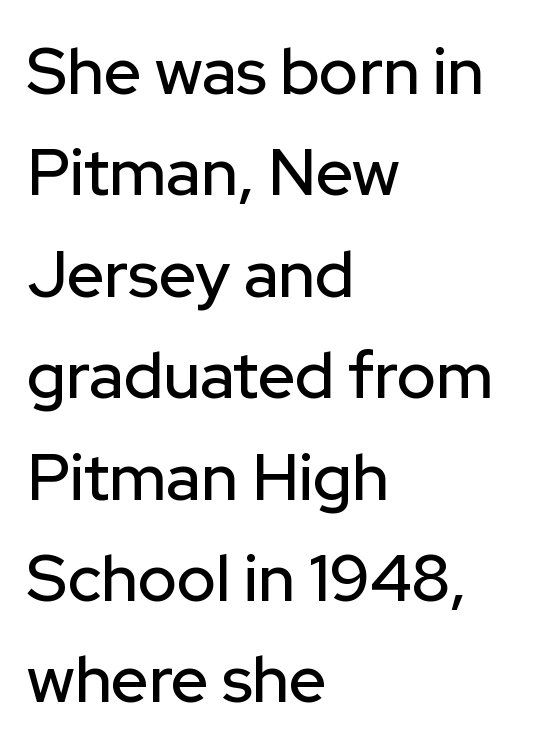
Q: Is the text italic (slanted)? A: No, it is upright.
Q: Is the typeface a serif or a sans-serif typeface? A: Sans-serif.
Q: Is the text underlined? A: No.
Q: How is the paragraph aligned? A: Left-aligned.
Q: Is the spacing between letters normal or unusually wide? A: Normal.
Q: Is the spacing between lines tight, normal or loose? A: Normal.
Q: Width (condensed, normal, or wide)? A: Normal.
Q: Stroke contrast? A: Low.
Q: x-height? A: Medium.
Q: Monospaced? A: No.
